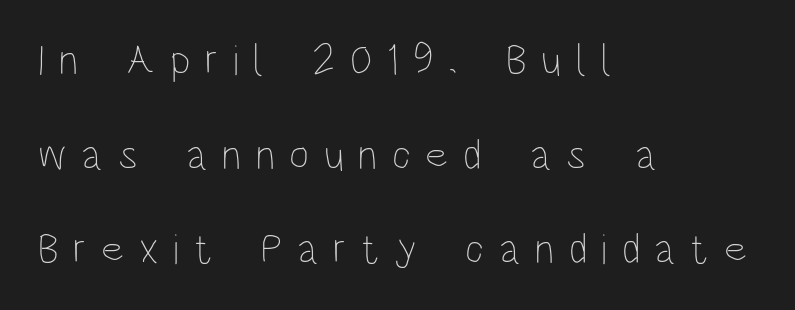
{"italic": "no", "bold": "no", "weight": "thin", "width": "condensed", "stroke_contrast": "low", "x_height": "large", "monospaced": "no", "underline": "no", "align": "left", "line_spacing": "loose", "line_spacing_ratio": 2.2, "letter_spacing": "wide", "letter_spacing_em": 0.34, "glyph_px": 43}
